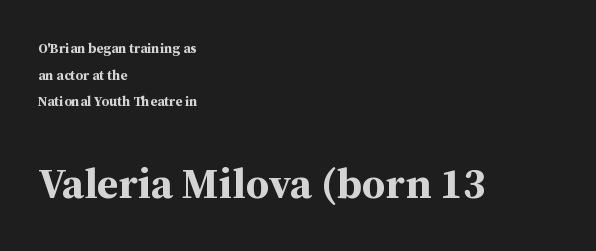
Baseline-to-baseline distance is far greater than the letter height. This rendering uses left alignment, leaving the right contour irregular. Top chunk: small. Bottom chunk: large. Here the designer chose a conventional face with non-uniform glyph widths. Examine the stroke ends and you'll spot serifs. Quick note: not italic, upright.
